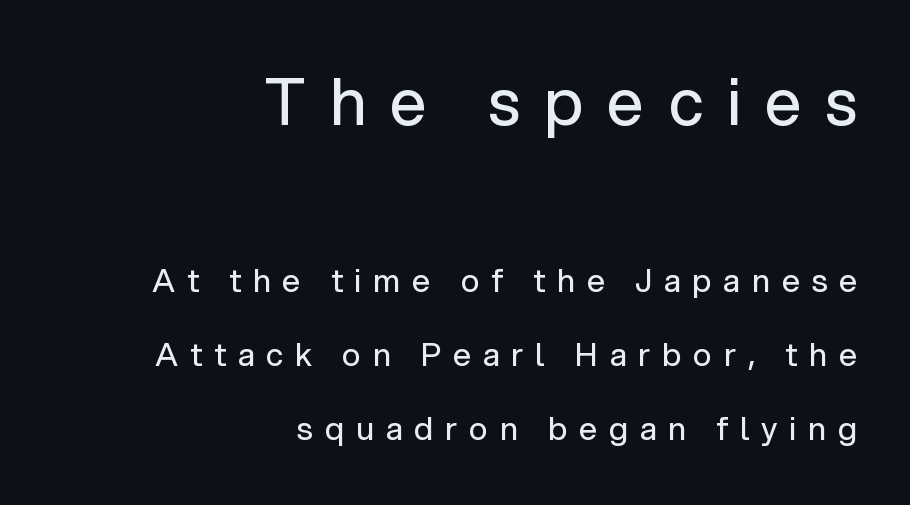
Look at the glyph heights: the upper group is clearly the bigger setting. The words here are not underlined. This sample has the flowing, uneven cadence of proportional lettering. The line-height multiplier appears high, well above default. When letters stand straight like this, we call the style roman or upright.
